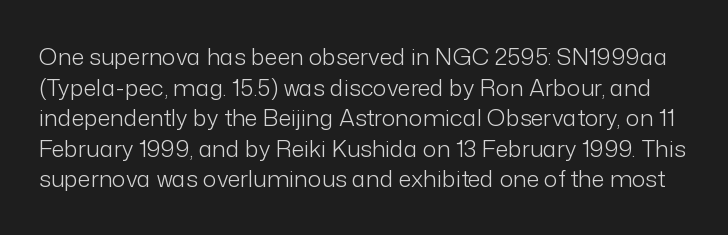
The image shows 23 px text type, upright; set normal line spacing (1.33x), normal letter spacing, not underlined.
